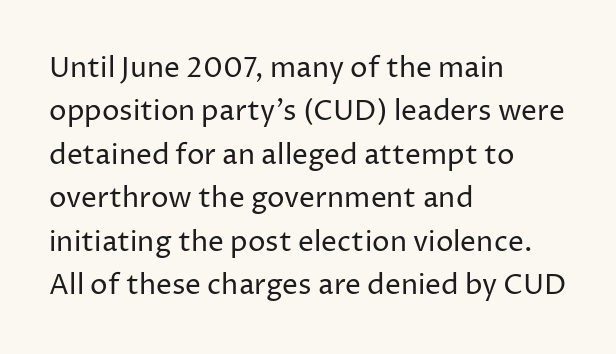
Q: Is the text bold? A: No.
Q: Is the text italic (slanted)? A: No, it is upright.
Q: Is the typeface a serif or a sans-serif typeface? A: Sans-serif.
Q: Is the text underlined? A: No.
Q: How is the paragraph aligned? A: Left-aligned.
Q: Is the spacing between letters normal or unusually wide? A: Normal.
Q: Is the spacing between lines tight, normal or loose? A: Normal.
Q: Width (condensed, normal, or wide)? A: Normal.
Q: Stroke contrast? A: Low.
Q: x-height? A: Medium.
Q: Monospaced? A: No.
